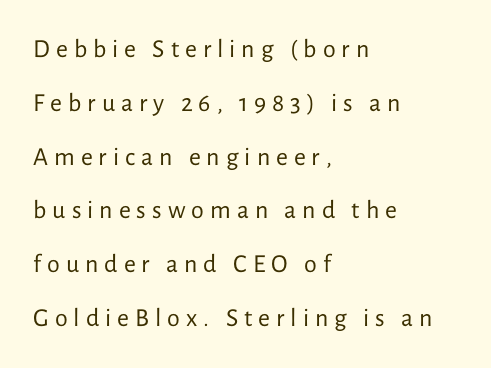
The image shows 26 px text type, upright; set left-aligned, loose line spacing (2.07x), unusually wide letter spacing (+0.23 em), not underlined.
